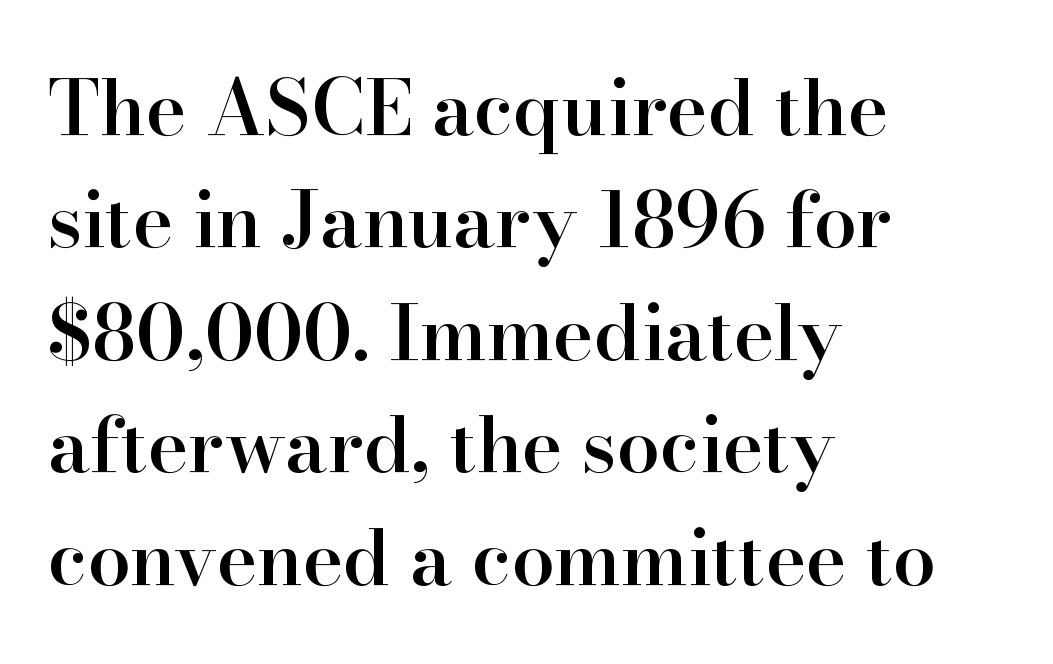
{"serif": "yes", "italic": "no", "bold": "semi", "weight": "semibold", "width": "normal", "stroke_contrast": "high", "x_height": "small", "monospaced": "no", "underline": "no", "align": "left", "line_spacing": "normal", "line_spacing_ratio": 1.46, "letter_spacing": "normal", "letter_spacing_em": 0.0, "glyph_px": 77}
